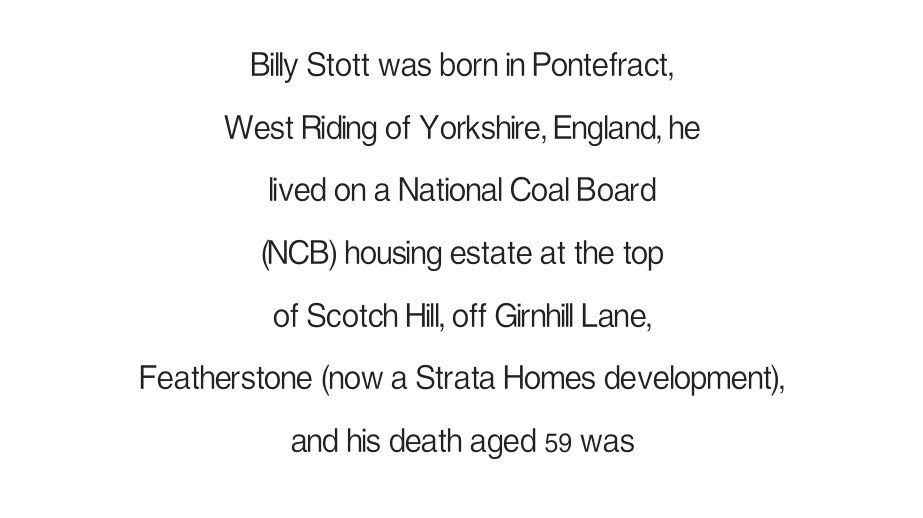
{"serif": "no", "italic": "no", "bold": "no", "weight": "light", "width": "condensed", "stroke_contrast": "low", "x_height": "medium", "monospaced": "no", "underline": "no", "align": "center", "line_spacing": "normal", "line_spacing_ratio": 1.65, "letter_spacing": "normal", "letter_spacing_em": 0.0, "glyph_px": 38}
